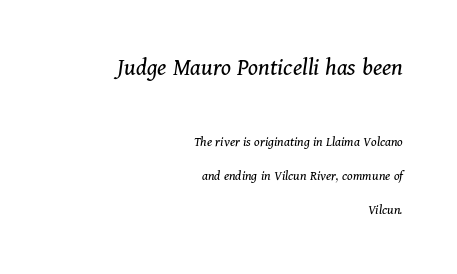
Q: Is the text bold? A: No.
Q: Is the text italic (slanted)? A: Yes, it leans right by about 11 degrees.
Q: Is the text underlined? A: No.
Q: How is the paragraph aligned? A: Right-aligned.
Q: Is the spacing between letters normal or unusually wide? A: Normal.
Q: Is the spacing between lines tight, normal or loose? A: Loose.
Q: Which block of text is set in a larger size, the first (top) or the second (bottom)? A: The first (top) one.
